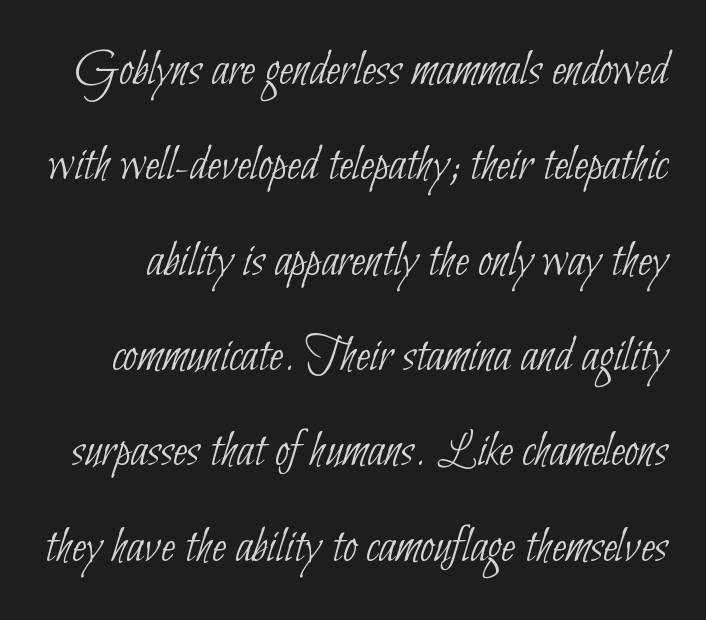
Q: Is the text bold? A: No.
Q: Is the typeface a serif or a sans-serif typeface? A: Sans-serif.
Q: Is the text underlined? A: No.
Q: Is the spacing between letters normal or unusually wide? A: Normal.
Q: Width (condensed, normal, or wide)? A: Condensed.
Q: Stroke contrast? A: Low.
Q: x-height? A: Small.
Q: Monospaced? A: No.
